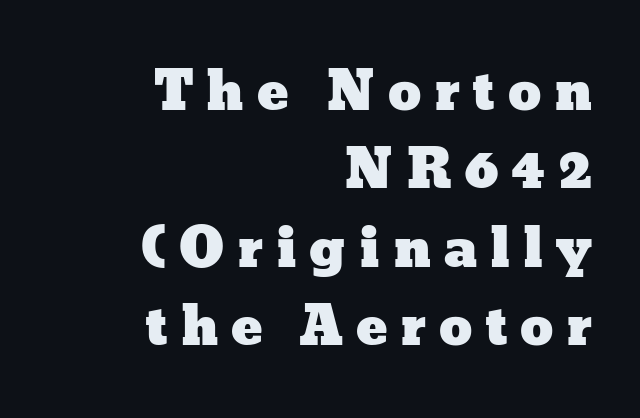
Q: Is the text italic (slanted)? A: No, it is upright.
Q: Is the text underlined? A: No.
Q: How is the paragraph aligned? A: Right-aligned.
Q: Is the spacing between letters normal or unusually wide? A: Unusually wide.
Q: Is the spacing between lines tight, normal or loose? A: Normal.
Q: Width (condensed, normal, or wide)? A: Wide.
Q: Stroke contrast? A: Low.
Q: x-height? A: Medium.
Q: Monospaced? A: No.
